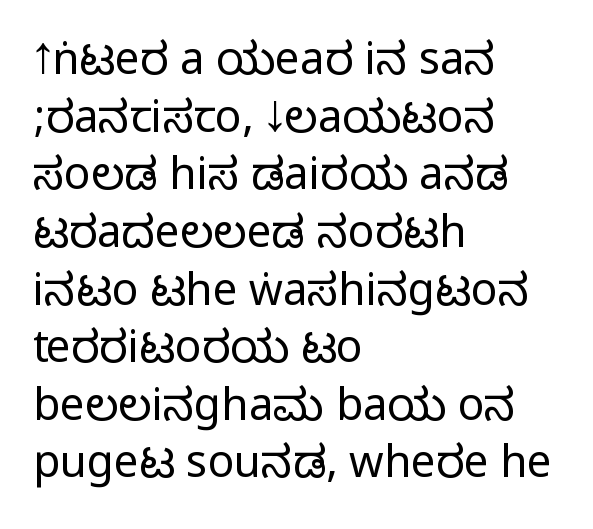
The image shows 44 px condensed sans-serif type, upright; set left-aligned, normal line spacing (1.31x), normal letter spacing, not underlined; medium stroke contrast.
